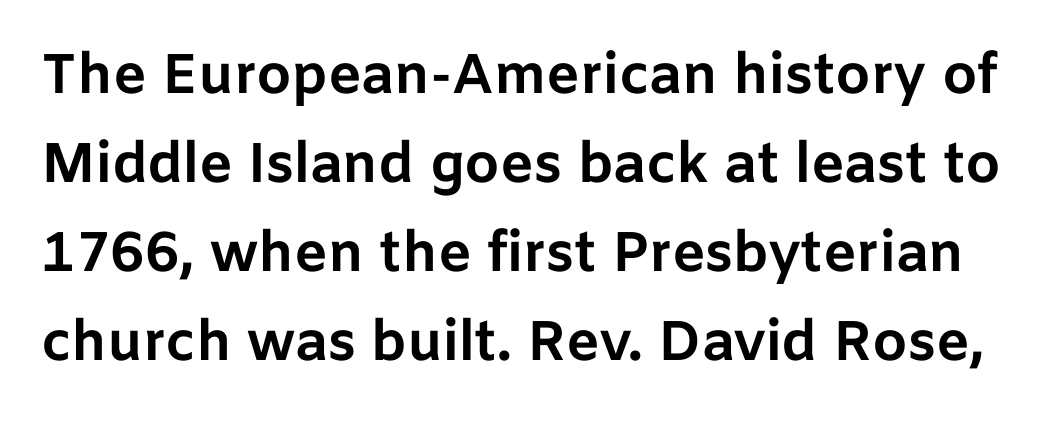
{"serif": "no", "italic": "no", "bold": "yes", "weight": "bold", "width": "normal", "stroke_contrast": "low", "x_height": "medium", "monospaced": "no", "underline": "no", "line_spacing": "normal", "line_spacing_ratio": 1.59, "letter_spacing": "normal", "letter_spacing_em": 0.0, "glyph_px": 56}
